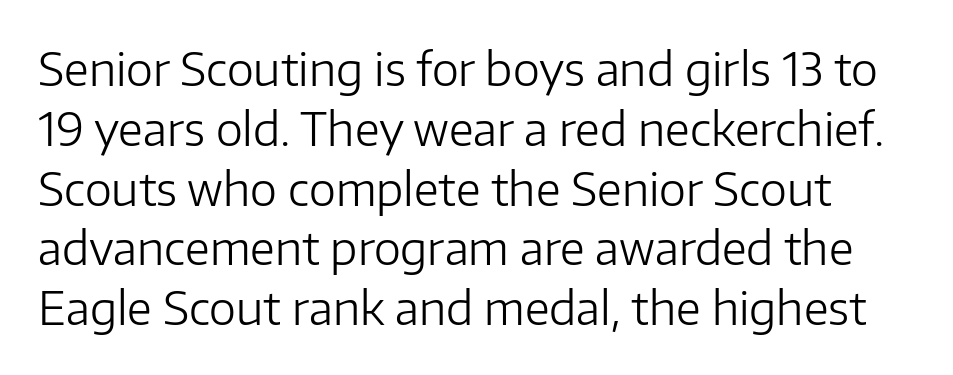
{"serif": "no", "italic": "no", "bold": "no", "weight": "light", "width": "normal", "stroke_contrast": "low", "x_height": "medium", "monospaced": "no", "underline": "no", "line_spacing": "normal", "line_spacing_ratio": 1.3, "letter_spacing": "normal", "letter_spacing_em": 0.0, "glyph_px": 46}
